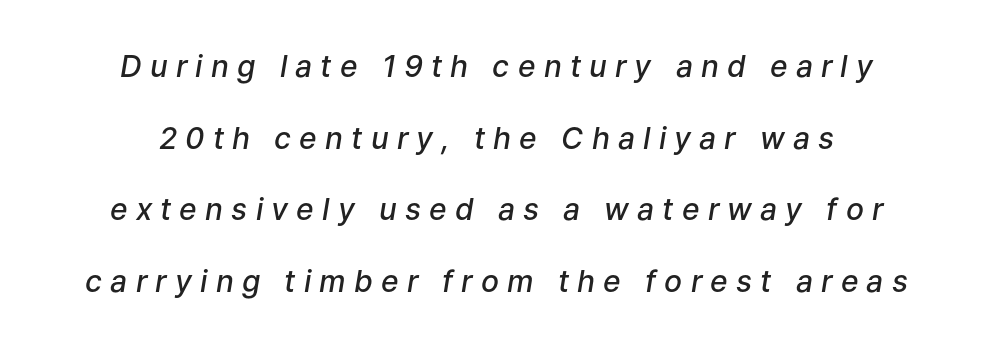
Q: Is the text bold? A: Semi-bold.
Q: Is the text italic (slanted)? A: Yes, it leans right by about 9 degrees.
Q: Is the text underlined? A: No.
Q: How is the paragraph aligned? A: Centered.
Q: Is the spacing between letters normal or unusually wide? A: Unusually wide.
Q: Is the spacing between lines tight, normal or loose? A: Loose.
Q: Width (condensed, normal, or wide)? A: Normal.
Q: Stroke contrast? A: Low.
Q: x-height? A: Medium.
Q: Monospaced? A: No.
